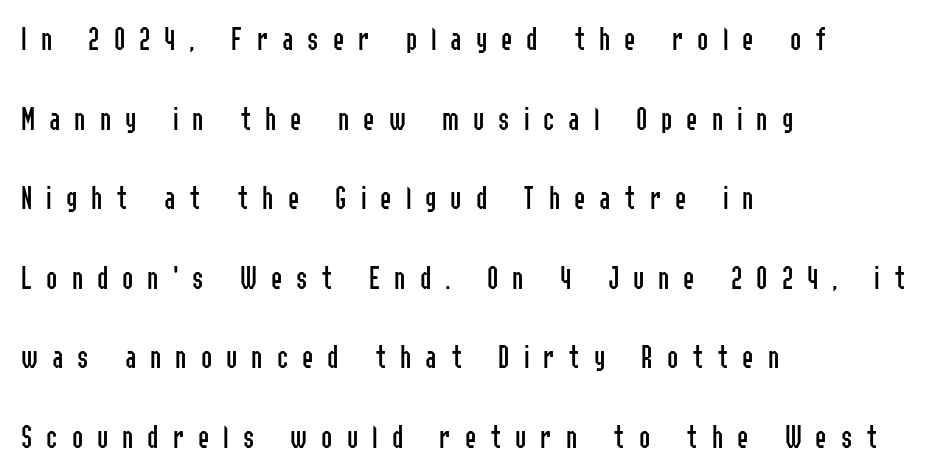
Q: Is the text bold? A: No.
Q: Is the text italic (slanted)? A: No, it is upright.
Q: Is the typeface a serif or a sans-serif typeface? A: Sans-serif.
Q: Is the text underlined? A: No.
Q: How is the paragraph aligned? A: Left-aligned.
Q: Is the spacing between letters normal or unusually wide? A: Unusually wide.
Q: Is the spacing between lines tight, normal or loose? A: Loose.
Q: Width (condensed, normal, or wide)? A: Condensed.
Q: Stroke contrast? A: Low.
Q: x-height? A: Medium.
Q: Monospaced? A: No.
